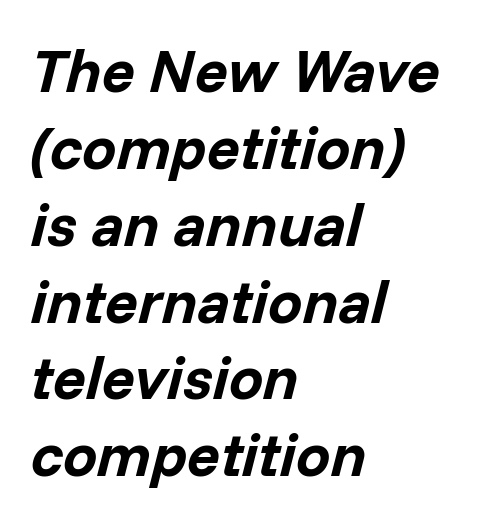
Each word holds together tightly as a unit, with standard inter-letter gaps. The glyphs have the mass of a bold cut. Typeset ragged right — the left edge is the straight one. Slant detected: the letters are inclined.
